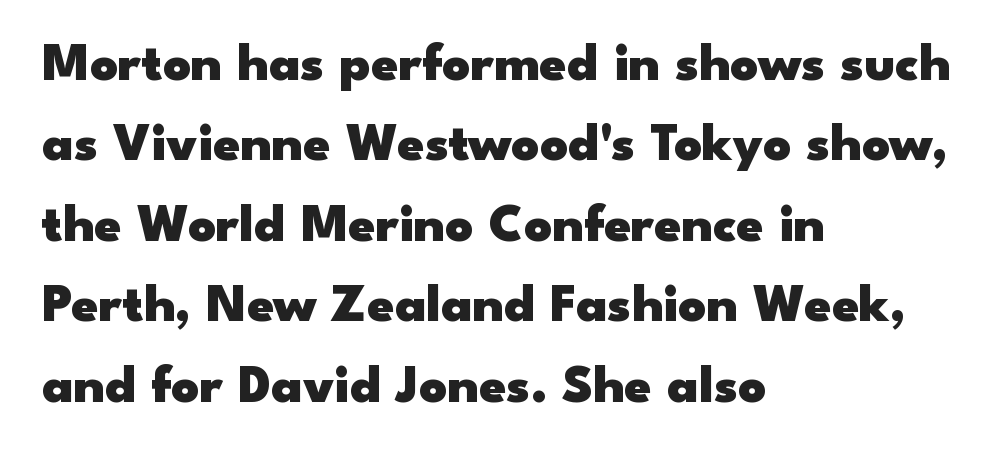
Q: Is the text bold? A: Yes.
Q: Is the text italic (slanted)? A: No, it is upright.
Q: Is the typeface a serif or a sans-serif typeface? A: Sans-serif.
Q: Is the text underlined? A: No.
Q: How is the paragraph aligned? A: Left-aligned.
Q: Is the spacing between letters normal or unusually wide? A: Normal.
Q: Is the spacing between lines tight, normal or loose? A: Normal.
Q: Width (condensed, normal, or wide)? A: Wide.
Q: Stroke contrast? A: Low.
Q: x-height? A: Small.
Q: Monospaced? A: No.
